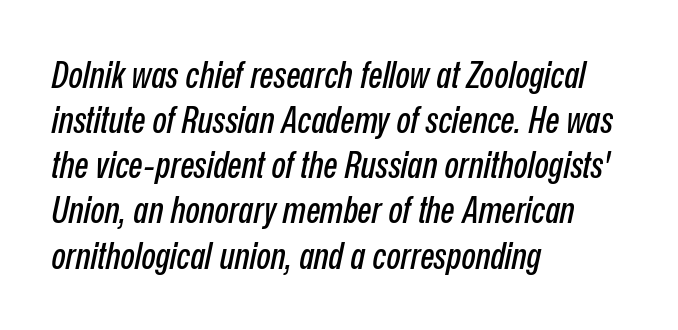
Default kerning and tracking; the words read as compact shapes. Letters rest on an invisible, unmarked baseline. The paragraph has a hard left edge and a soft right edge. Think of a printed novel: that variable character pitch is what you see here. The typography opts for an oblique posture over an upright one.
